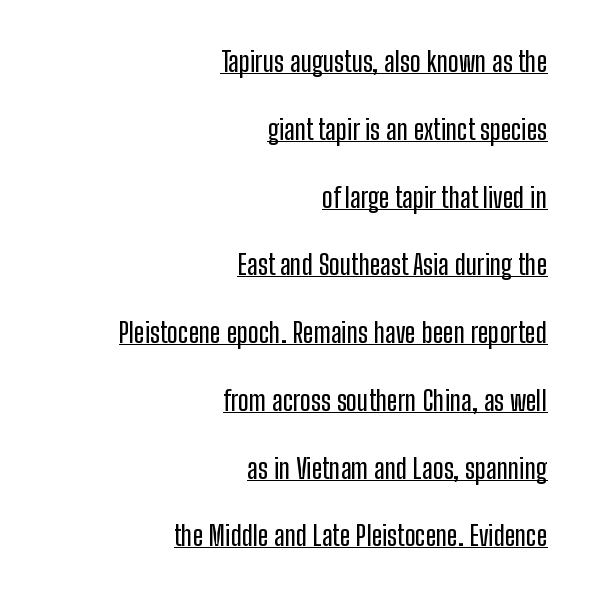
Q: Is the text italic (slanted)? A: No, it is upright.
Q: Is the typeface a serif or a sans-serif typeface? A: Sans-serif.
Q: Is the text underlined? A: Yes.
Q: How is the paragraph aligned? A: Right-aligned.
Q: Is the spacing between letters normal or unusually wide? A: Normal.
Q: Is the spacing between lines tight, normal or loose? A: Loose.
Q: Width (condensed, normal, or wide)? A: Condensed.
Q: Stroke contrast? A: Low.
Q: x-height? A: Medium.
Q: Monospaced? A: No.
